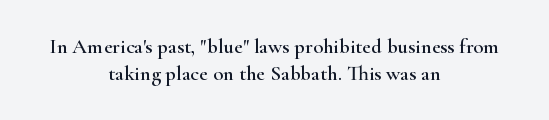
The image shows 21 px text type, upright; set centered, normal line spacing (1.27x), normal letter spacing, not underlined.
